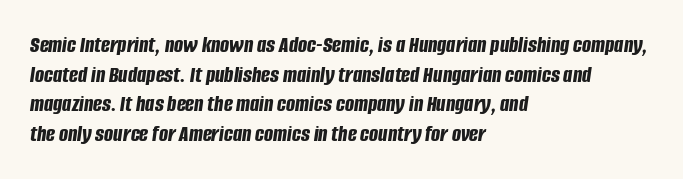
The passage shown leans; its letterforms are oblique. Short note: letters normally spaced. Strokes here are thick enough to call this a true bold. Descenders hang freely into open space.
